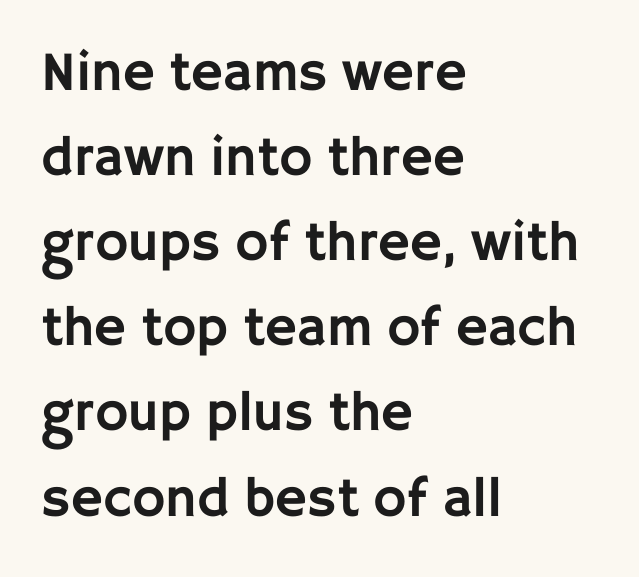
{"serif": "no", "italic": "no", "width": "normal", "stroke_contrast": "low", "x_height": "large", "monospaced": "no", "underline": "no", "align": "left", "line_spacing": "normal", "line_spacing_ratio": 1.52, "letter_spacing": "normal", "letter_spacing_em": 0.0, "glyph_px": 56}
